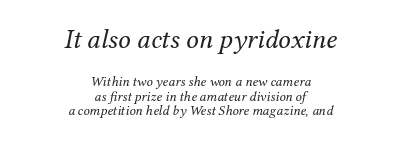
Q: Is the text bold? A: No.
Q: Is the text italic (slanted)? A: Yes, it leans right by about 12 degrees.
Q: Is the typeface a serif or a sans-serif typeface? A: Serif.
Q: Is the text underlined? A: No.
Q: How is the paragraph aligned? A: Centered.
Q: Is the spacing between letters normal or unusually wide? A: Normal.
Q: Is the spacing between lines tight, normal or loose? A: Tight.
Q: Which block of text is set in a larger size, the first (top) or the second (bottom)? A: The first (top) one.
Q: Width (condensed, normal, or wide)? A: Normal.
Q: Stroke contrast? A: Medium.
Q: x-height? A: Medium.
Q: Monospaced? A: No.
